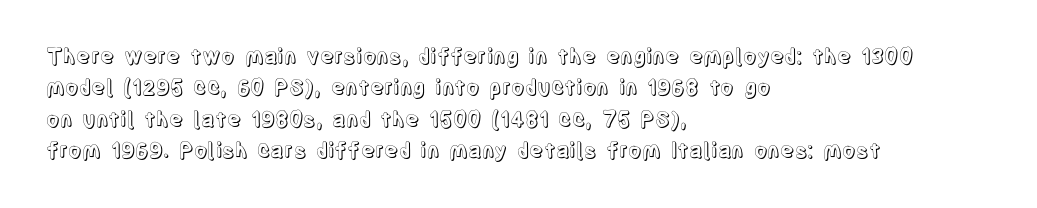
Q: Is the text italic (slanted)? A: No, it is upright.
Q: Is the text underlined? A: No.
Q: How is the paragraph aligned? A: Left-aligned.
Q: Is the spacing between letters normal or unusually wide? A: Normal.
Q: Is the spacing between lines tight, normal or loose? A: Normal.
